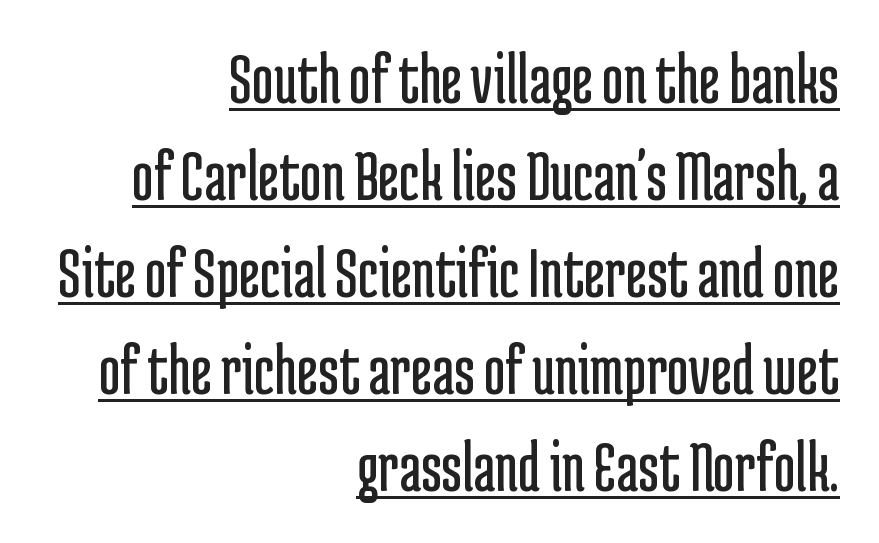
The image shows 74 px regular-weight, condensed sans-serif type, upright; set right-aligned, normal line spacing (1.31x), normal letter spacing, underlined; low stroke contrast and a medium x-height.
